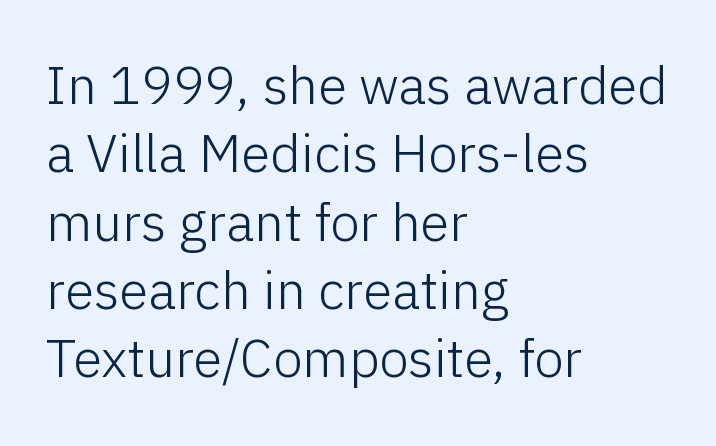
The image shows 53 px light sans-serif type, upright; set left-aligned, normal line spacing (1.29x), normal letter spacing, not underlined; low stroke contrast and a medium x-height.
